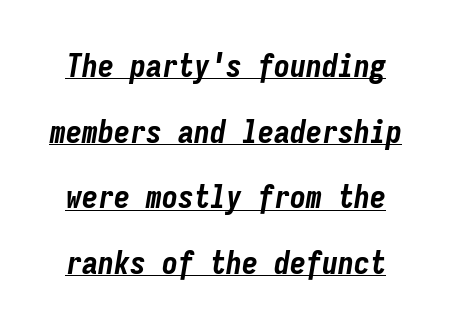
{"italic": "yes", "lean": "right", "slant_degrees": 9, "bold": "yes", "weight": "bold", "width": "condensed", "stroke_contrast": "low", "x_height": "medium", "monospaced": "yes", "underline": "yes", "line_spacing": "loose", "line_spacing_ratio": 2.05, "letter_spacing": "normal", "letter_spacing_em": 0.0, "glyph_px": 32}
